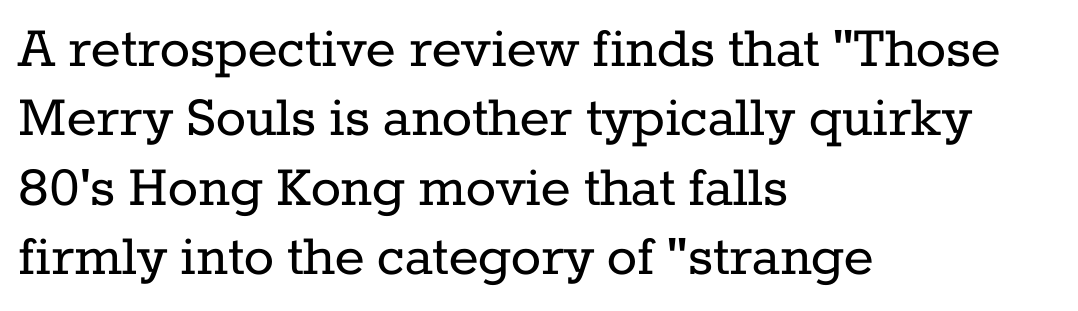
{"serif": "yes", "italic": "no", "bold": "no", "weight": "regular", "width": "normal", "stroke_contrast": "low", "x_height": "medium", "monospaced": "no", "underline": "no", "align": "left", "line_spacing": "tight", "line_spacing_ratio": 1.1, "letter_spacing": "normal", "letter_spacing_em": 0.0, "glyph_px": 63}
